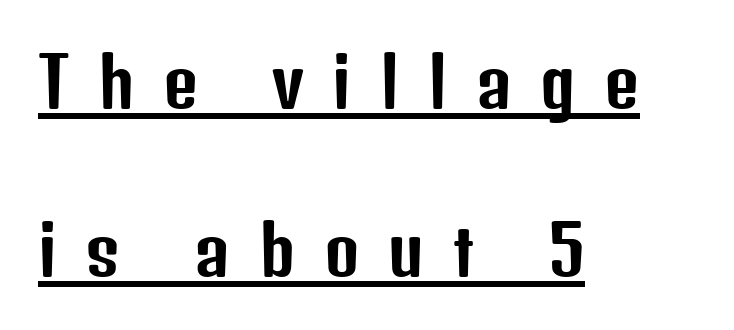
The image shows 68 px condensed sans-serif type, upright; set left-aligned, loose line spacing (2.47x), unusually wide letter spacing (+0.42 em), underlined; low stroke contrast and a medium x-height.
